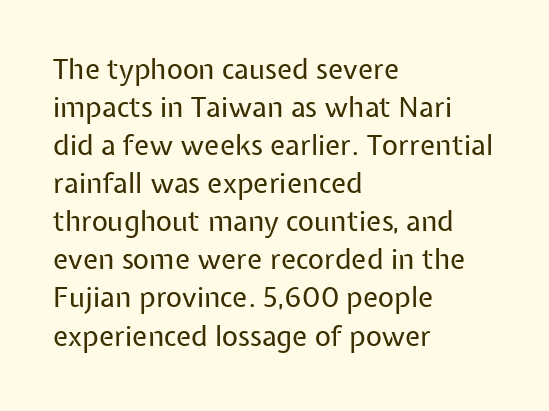
The face used here is rendered with its standard letterfit. Every character sits straight up, as roman type does. Baseline-to-baseline distance is the conventional proportion of letter height. These glyphs show unthickened strokes, regular width or finer. This is sans-serif lettering, the kind often seen on screens and signage. Check the space under the baseline: it is left empty.
